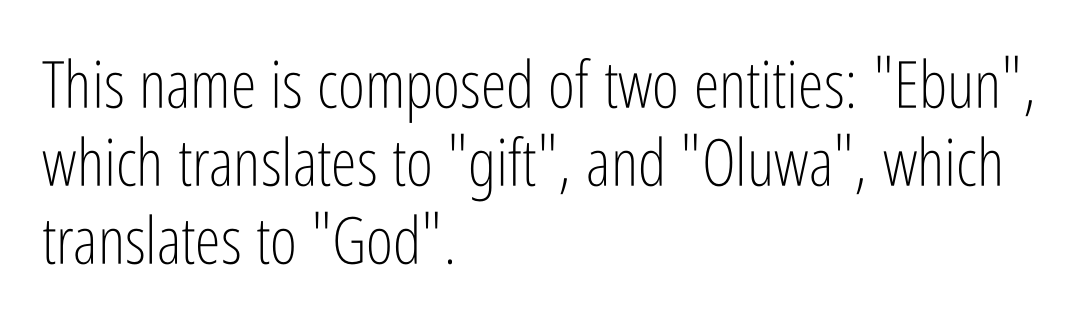
{"serif": "no", "italic": "no", "bold": "no", "weight": "light", "width": "condensed", "stroke_contrast": "low", "x_height": "medium", "monospaced": "no", "underline": "no", "align": "left", "line_spacing_ratio": 1.2, "letter_spacing": "normal", "letter_spacing_em": 0.0, "glyph_px": 65}
